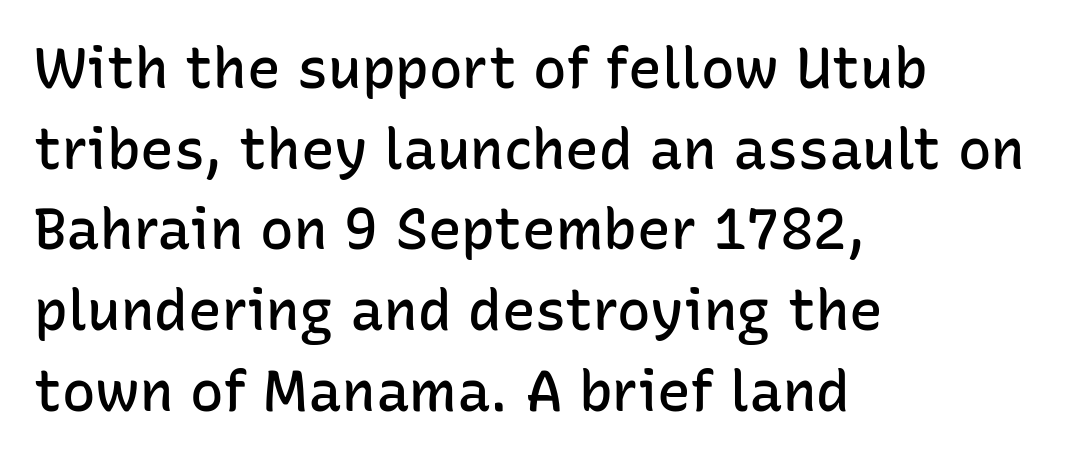
Q: Is the text bold? A: Semi-bold.
Q: Is the text italic (slanted)? A: No, it is upright.
Q: Is the typeface a serif or a sans-serif typeface? A: Sans-serif.
Q: Is the text underlined? A: No.
Q: How is the paragraph aligned? A: Left-aligned.
Q: Is the spacing between letters normal or unusually wide? A: Normal.
Q: Is the spacing between lines tight, normal or loose? A: Normal.
Q: Width (condensed, normal, or wide)? A: Normal.
Q: Stroke contrast? A: Low.
Q: x-height? A: Medium.
Q: Monospaced? A: No.
